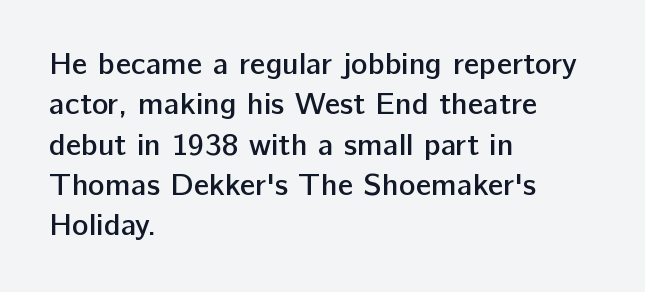
The image shows 31 px semibold sans-serif type, upright; set left-aligned, normal line spacing (1.3x), normal letter spacing, not underlined; low stroke contrast and a medium x-height.
